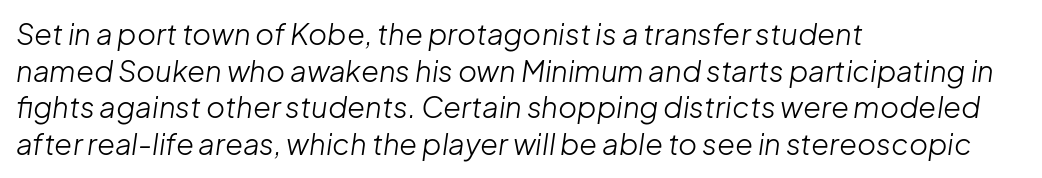
{"italic": "yes", "lean": "right", "slant_degrees": 8, "bold": "no", "weight": "light", "width": "normal", "stroke_contrast": "low", "x_height": "medium", "monospaced": "no", "underline": "no", "align": "left", "line_spacing": "normal", "line_spacing_ratio": 1.26, "letter_spacing": "normal", "letter_spacing_em": 0.0, "glyph_px": 29}
